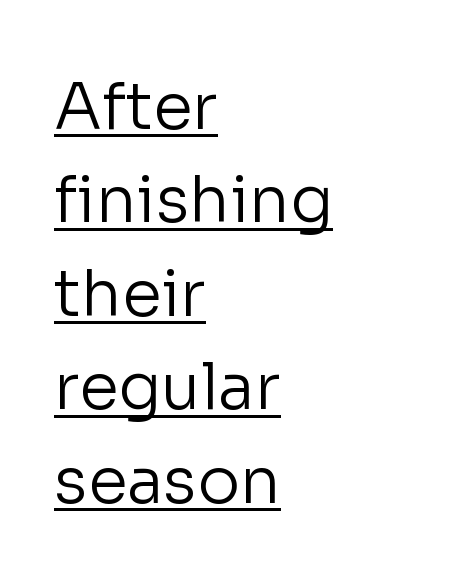
The image shows 64 px regular-weight sans-serif type, upright; set left-aligned, normal line spacing (1.46x), normal letter spacing, underlined; low stroke contrast and a medium x-height.
